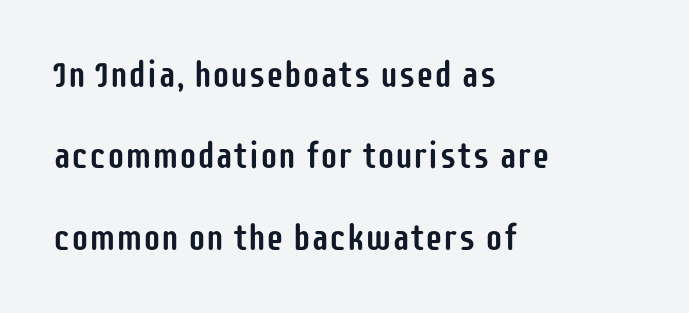
The image shows 36 px condensed sans-serif type, upright; set left-aligned, loose line spacing (2.26x), normal letter spacing, not underlined; low stroke contrast and a large x-height.
